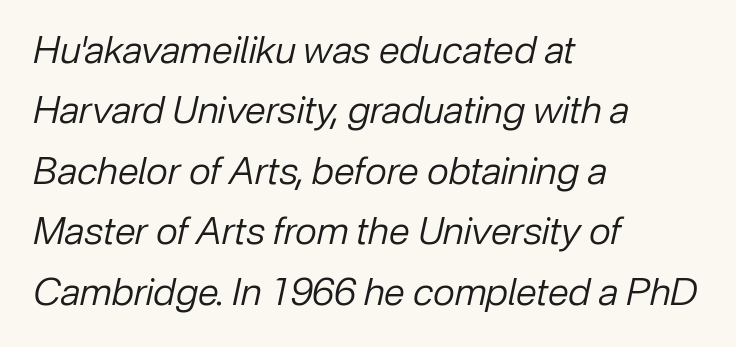
The image shows 38 px regular-weight type, italic (leaning right); set left-aligned, normal line spacing (1.59x), normal letter spacing, not underlined; low stroke contrast and a medium x-height.
